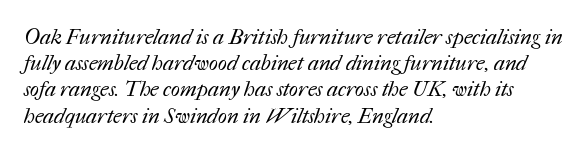
The image shows 21 px text type; set left-aligned, normal line spacing (1.25x), normal letter spacing, not underlined.
